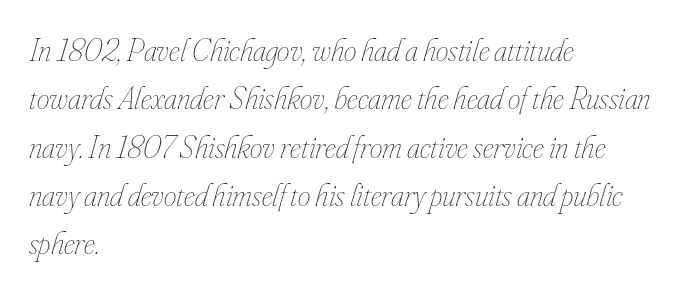
{"italic": "yes", "lean": "right", "slant_degrees": 16, "bold": "no", "weight": "thin", "width": "condensed", "stroke_contrast": "low", "x_height": "small", "monospaced": "no", "underline": "no", "align": "left", "line_spacing": "normal", "line_spacing_ratio": 1.51, "letter_spacing": "normal", "letter_spacing_em": 0.0, "glyph_px": 32}
